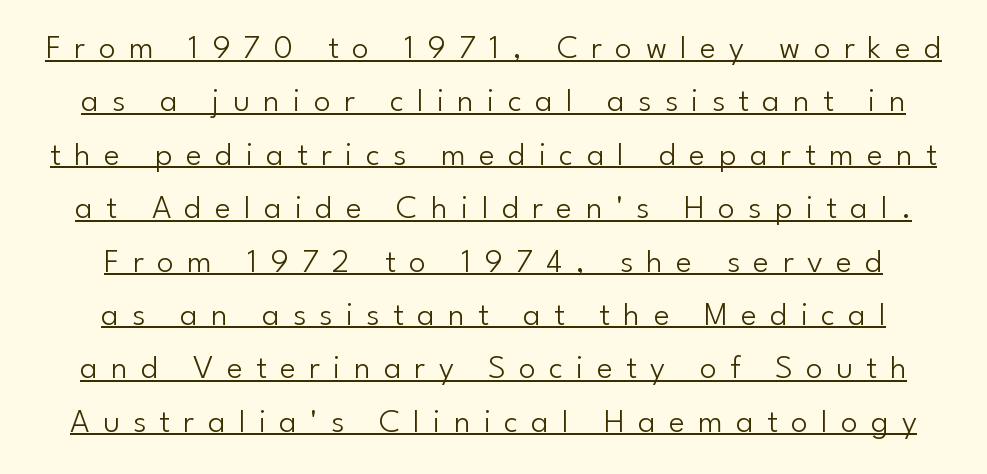
The image shows 34 px light sans-serif type, upright; set normal line spacing (1.57x), unusually wide letter spacing (+0.39 em), underlined; low stroke contrast and a small x-height.
